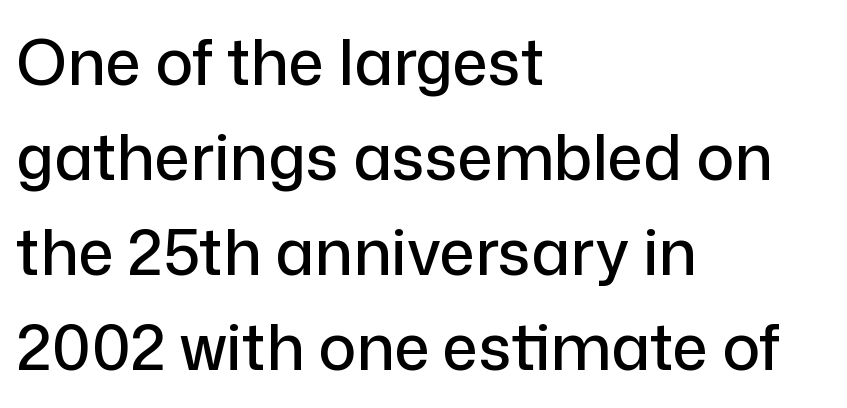
Q: Is the text italic (slanted)? A: No, it is upright.
Q: Is the typeface a serif or a sans-serif typeface? A: Sans-serif.
Q: Is the text underlined? A: No.
Q: How is the paragraph aligned? A: Left-aligned.
Q: Is the spacing between letters normal or unusually wide? A: Normal.
Q: Is the spacing between lines tight, normal or loose? A: Normal.
Q: Width (condensed, normal, or wide)? A: Normal.
Q: Stroke contrast? A: Low.
Q: x-height? A: Medium.
Q: Monospaced? A: No.
